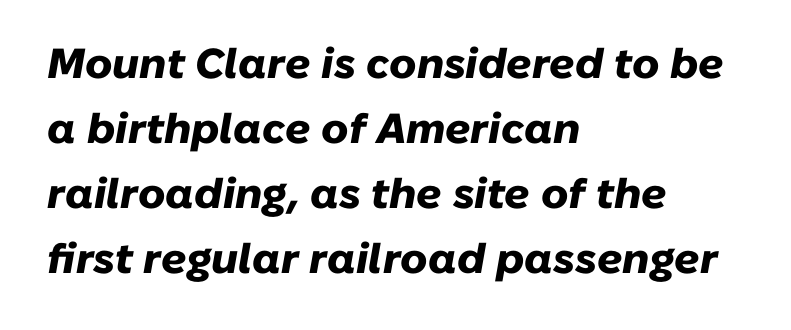
The image shows 42 px heavy type, italic (leaning right); set left-aligned, normal line spacing (1.55x), normal letter spacing, not underlined; low stroke contrast and a medium x-height.
